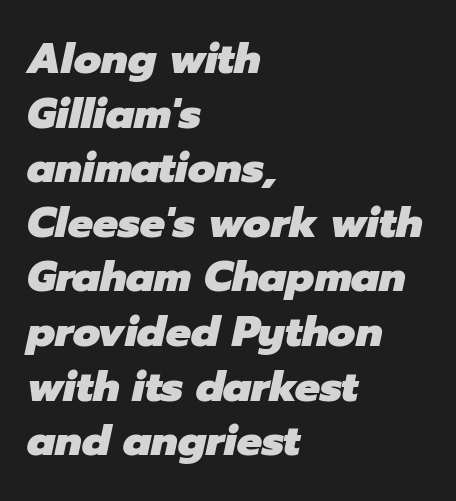
Q: Is the text bold? A: Yes.
Q: Is the text italic (slanted)? A: Yes, it leans right by about 12 degrees.
Q: Is the text underlined? A: No.
Q: How is the paragraph aligned? A: Left-aligned.
Q: Is the spacing between letters normal or unusually wide? A: Normal.
Q: Is the spacing between lines tight, normal or loose? A: Normal.
Q: Width (condensed, normal, or wide)? A: Normal.
Q: Stroke contrast? A: Low.
Q: x-height? A: Medium.
Q: Monospaced? A: No.
